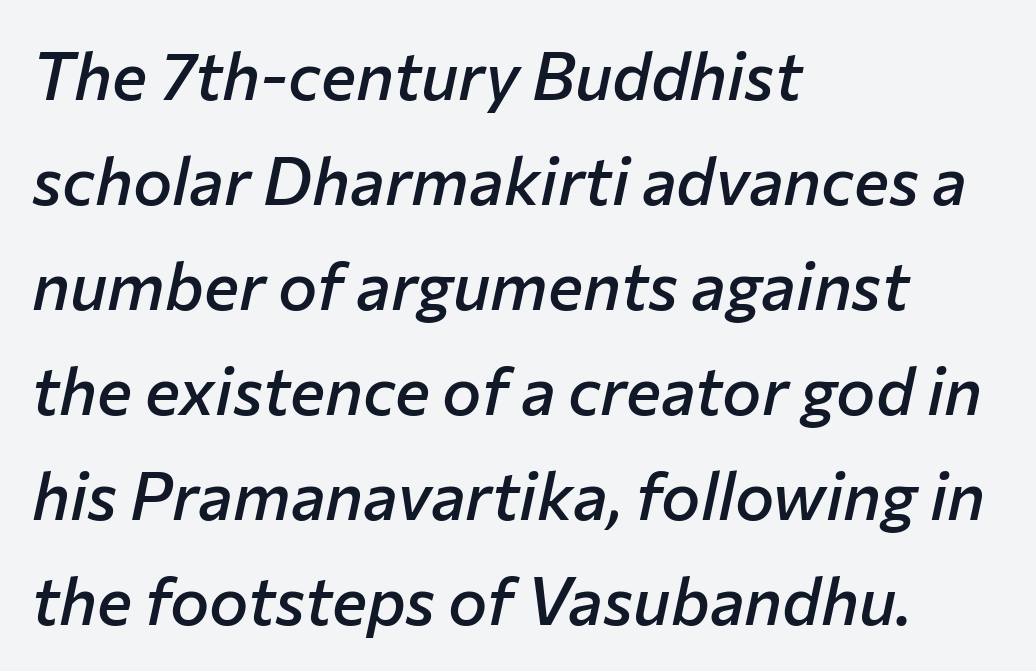
The face used here is rendered with its standard letterfit. A classic flush-left, rag-right setting is used for this passage. Every character sits at an angle, as italics do. Looks like regular typesetting: each glyph gets only the width it needs. Baseline-to-baseline distance is the conventional proportion of letter height. Descenders hang freely into open space.
